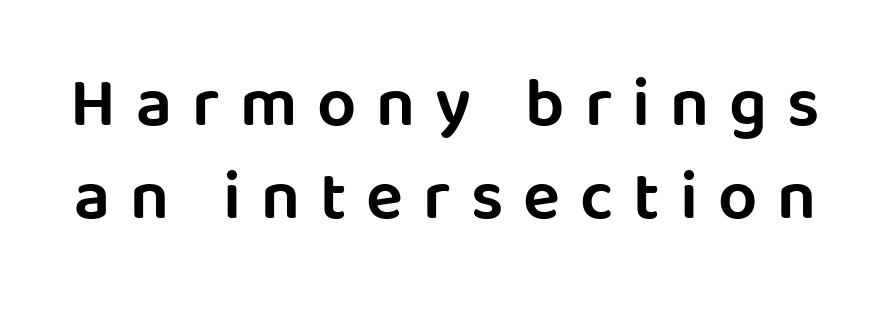
Font category for this specimen: sans-serif. Spacing verdict: proportional, widths tailored to each character. Honestly, the row spacing looks completely unremarkable. Characters follow at a spacing far wider than the type designer built in. The area under the type is left untouched.
